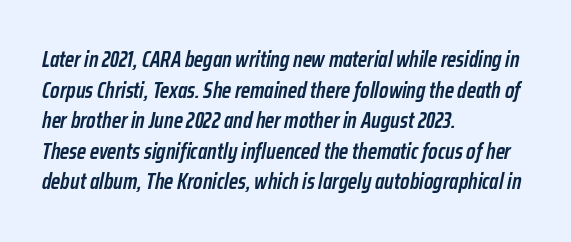
Q: Is the text bold? A: Semi-bold.
Q: Is the text italic (slanted)? A: Yes, it leans right by about 12 degrees.
Q: Is the text underlined? A: No.
Q: How is the paragraph aligned? A: Left-aligned.
Q: Is the spacing between letters normal or unusually wide? A: Normal.
Q: Is the spacing between lines tight, normal or loose? A: Normal.
